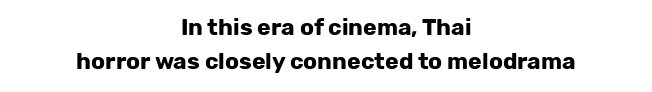
Q: Is the text bold? A: Yes.
Q: Is the text italic (slanted)? A: No, it is upright.
Q: Is the text underlined? A: No.
Q: How is the paragraph aligned? A: Centered.
Q: Is the spacing between letters normal or unusually wide? A: Normal.
Q: Is the spacing between lines tight, normal or loose? A: Normal.
